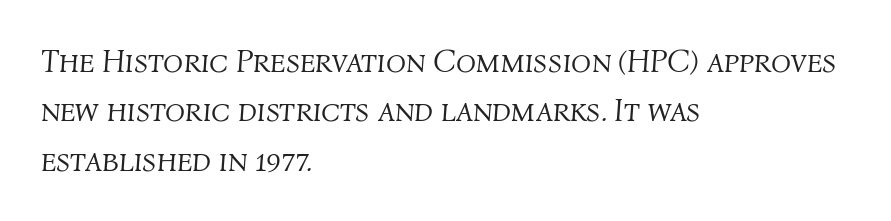
The rendering uses natural spacing where letterforms have individual widths. The axis of the letterforms is tilted away from vertical. The space directly below the letters is spotless. Successive baselines arrive at the customary interval. How are the letters spaced? Ordinarily, with no added tracking.
